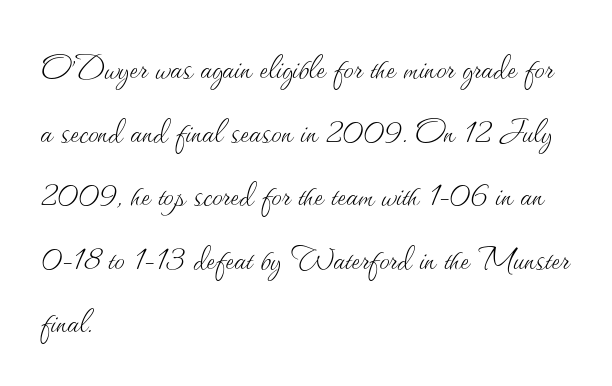
{"bold": "no", "weight": "thin", "width": "normal", "stroke_contrast": "medium", "x_height": "small", "monospaced": "no", "underline": "no", "align": "left", "line_spacing": "normal", "line_spacing_ratio": 1.55, "letter_spacing": "normal", "letter_spacing_em": 0.0, "glyph_px": 41}
